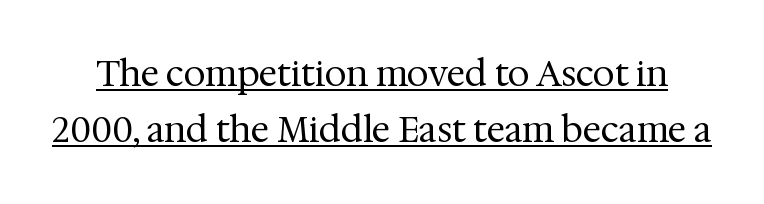
Q: Is the text bold? A: No.
Q: Is the text italic (slanted)? A: No, it is upright.
Q: Is the typeface a serif or a sans-serif typeface? A: Serif.
Q: Is the text underlined? A: Yes.
Q: Is the spacing between letters normal or unusually wide? A: Normal.
Q: Is the spacing between lines tight, normal or loose? A: Normal.
Q: Width (condensed, normal, or wide)? A: Normal.
Q: Stroke contrast? A: Medium.
Q: x-height? A: Medium.
Q: Monospaced? A: No.
